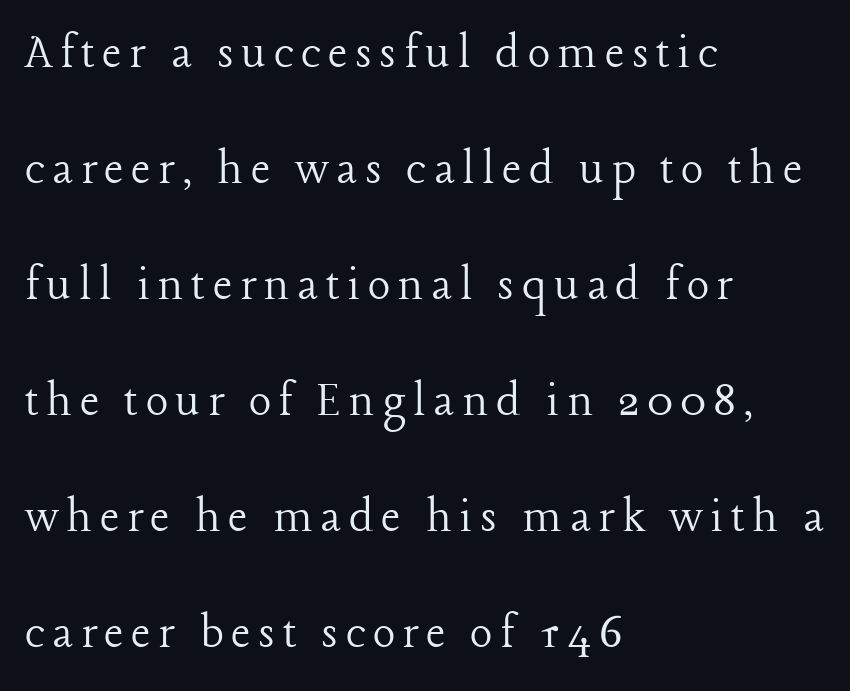
{"serif": "yes", "italic": "no", "bold": "no", "weight": "light", "width": "normal", "stroke_contrast": "low", "x_height": "medium", "monospaced": "no", "underline": "no", "align": "left", "line_spacing": "loose", "line_spacing_ratio": 2.19, "glyph_px": 53}
